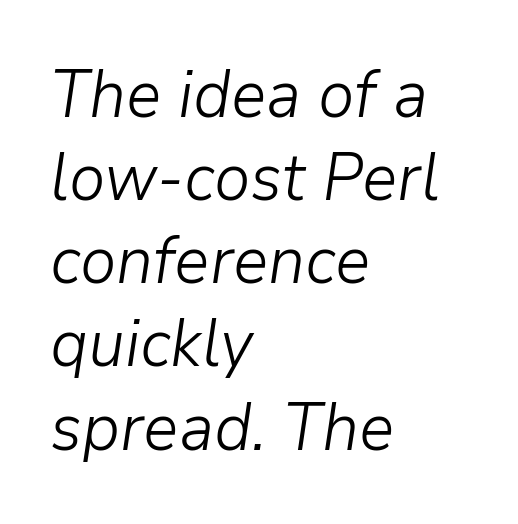
The letters look calm and open, with moderate or lighter stems. The passage shown leans; its letterforms are oblique. Is the block centered? No — it sits flush against the left margin. The block of text has a typical density, with ordinary space between rows.
